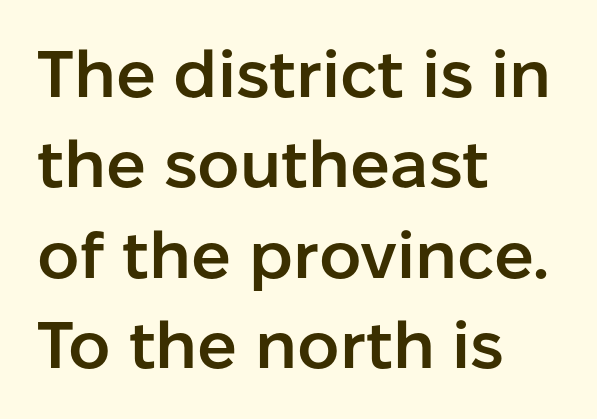
Q: Is the text bold? A: Semi-bold.
Q: Is the text italic (slanted)? A: No, it is upright.
Q: Is the typeface a serif or a sans-serif typeface? A: Sans-serif.
Q: Is the text underlined? A: No.
Q: How is the paragraph aligned? A: Left-aligned.
Q: Is the spacing between letters normal or unusually wide? A: Normal.
Q: Is the spacing between lines tight, normal or loose? A: Normal.
Q: Width (condensed, normal, or wide)? A: Normal.
Q: Stroke contrast? A: Low.
Q: x-height? A: Medium.
Q: Monospaced? A: No.
